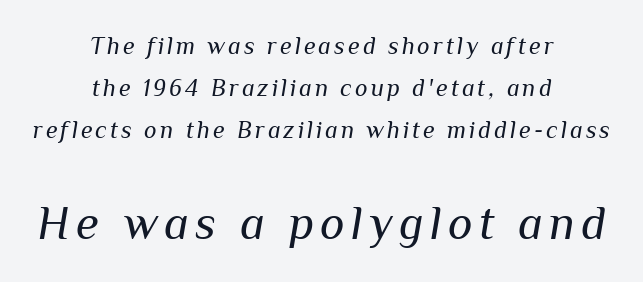
{"italic": "yes", "lean": "right", "slant_degrees": 10, "bold": "no", "weight": "regular", "width": "normal", "stroke_contrast": "medium", "x_height": "medium", "monospaced": "no", "underline": "no", "align": "center", "line_spacing_ratio": 1.75, "larger_block": "second", "size_ratio": 1.96, "glyph_px": 47}
